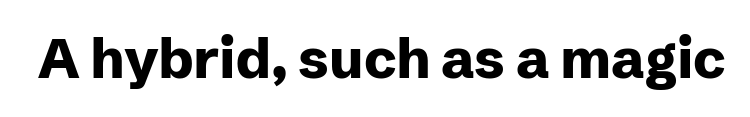
{"serif": "no", "italic": "no", "bold": "yes", "weight": "heavy", "width": "normal", "stroke_contrast": "low", "x_height": "medium", "monospaced": "no", "underline": "no", "letter_spacing": "normal", "letter_spacing_em": 0.0, "glyph_px": 55}
